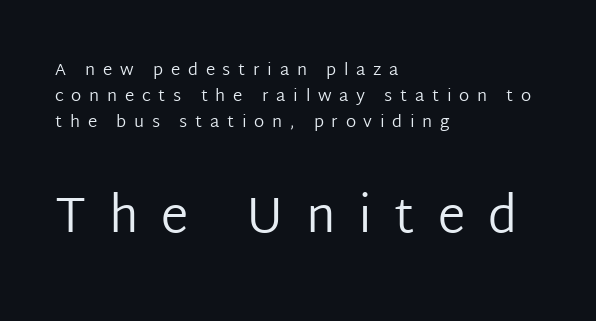
Which margin do the lines hug? The left one — the right edge is uneven. This rendering features lettering with no underline. The face looks like a standard text weight, possibly lighter. If you drew a line through each stem, it would be perfectly vertical. Check where the strokes stop: nothing finishes them off — pure sans. Students, note that the glyphs here are deliberately spaced far apart.
